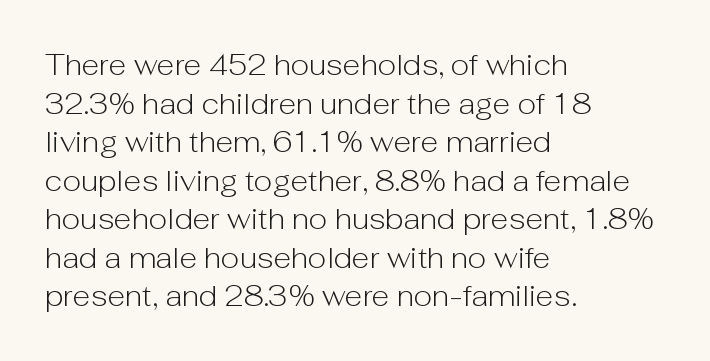
{"serif": "no", "italic": "no", "bold": "no", "weight": "light", "width": "normal", "stroke_contrast": "low", "x_height": "medium", "monospaced": "no", "underline": "no", "align": "left", "line_spacing": "normal", "line_spacing_ratio": 1.33, "letter_spacing": "normal", "letter_spacing_em": 0.0, "glyph_px": 29}
